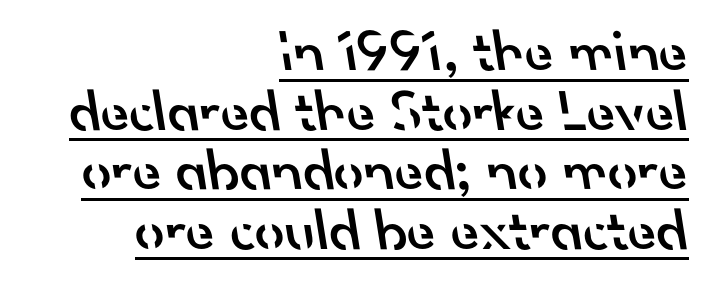
Honestly, the letter spacing is just normal — you wouldn't notice it. The designer went with a sans here, leaving each stem footless. A bit beefed up — I'd call it semibold rather than bold. Cramped leading. The specimen includes a rule beneath the text block's lines.
